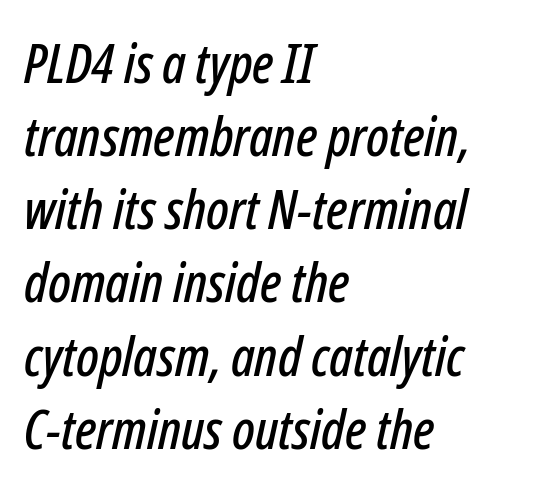
The image shows 55 px condensed type, italic (leaning right); set left-aligned, normal line spacing (1.33x), normal letter spacing, not underlined; low stroke contrast and a medium x-height.
